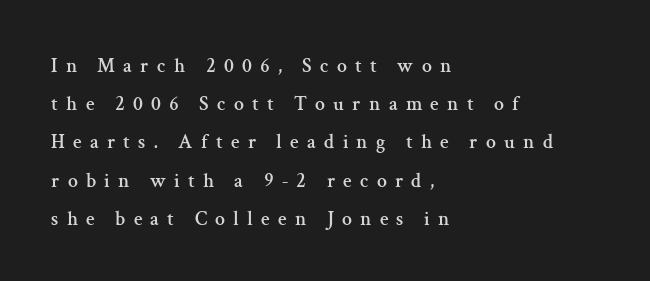
{"italic": "no", "underline": "no", "align": "left", "line_spacing": "loose", "line_spacing_ratio": 1.91, "letter_spacing": "wide", "letter_spacing_em": 0.41, "glyph_px": 20}
